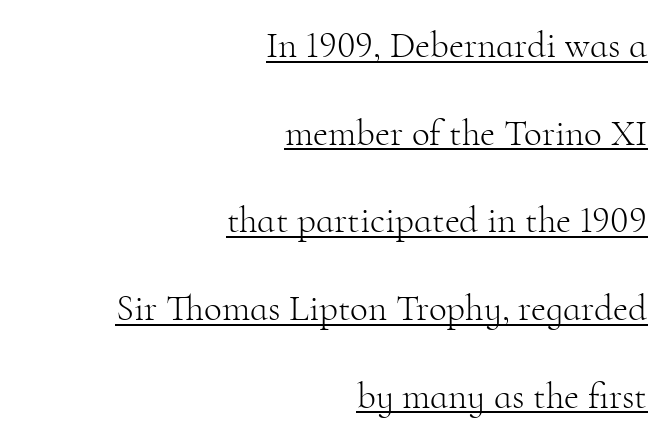
{"serif": "yes", "italic": "no", "bold": "no", "weight": "light", "width": "normal", "stroke_contrast": "high", "x_height": "small", "monospaced": "no", "underline": "yes", "align": "right", "line_spacing": "loose", "line_spacing_ratio": 2.37, "letter_spacing": "normal", "letter_spacing_em": 0.0, "glyph_px": 37}
